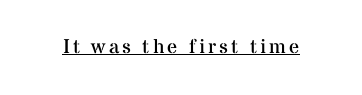
The face looks like a standard text weight, possibly lighter. Rendered with straight, roman letterforms. The rendered words wear a rule along their underside.
